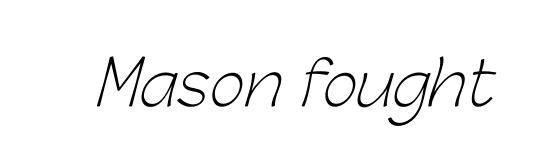
A sans-serif font was chosen for this passage. There is no visible air inserted between adjacent glyphs. Varying glyph widths throughout — classic text-font behaviour. Quick note: underline off. Each stroke keeps to a modest, everyday thickness or less.
